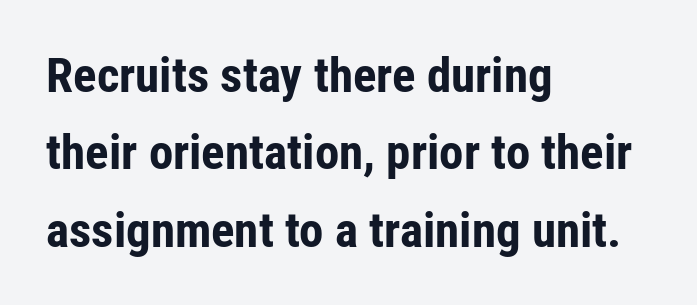
Q: Is the text bold? A: Yes.
Q: Is the text italic (slanted)? A: No, it is upright.
Q: Is the typeface a serif or a sans-serif typeface? A: Sans-serif.
Q: Is the text underlined? A: No.
Q: How is the paragraph aligned? A: Left-aligned.
Q: Is the spacing between letters normal or unusually wide? A: Normal.
Q: Is the spacing between lines tight, normal or loose? A: Normal.
Q: Width (condensed, normal, or wide)? A: Condensed.
Q: Stroke contrast? A: Low.
Q: x-height? A: Medium.
Q: Monospaced? A: No.
